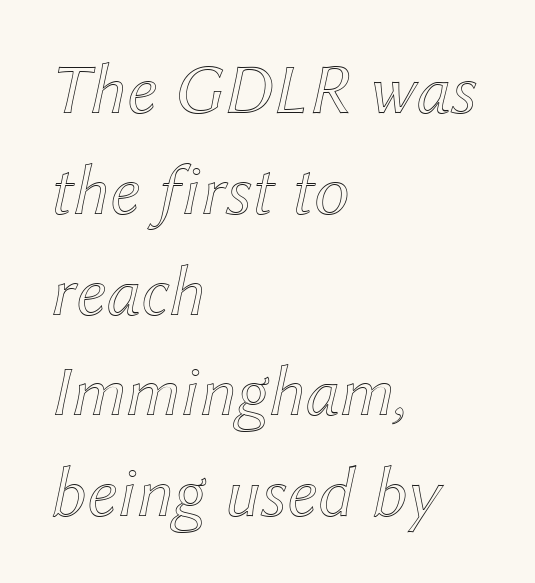
{"italic": "yes", "lean": "right", "slant_degrees": 12, "width": "normal", "x_height": "medium", "monospaced": "no", "underline": "no", "align": "left", "line_spacing": "normal", "line_spacing_ratio": 1.4, "letter_spacing": "normal", "letter_spacing_em": 0.0, "glyph_px": 72}
